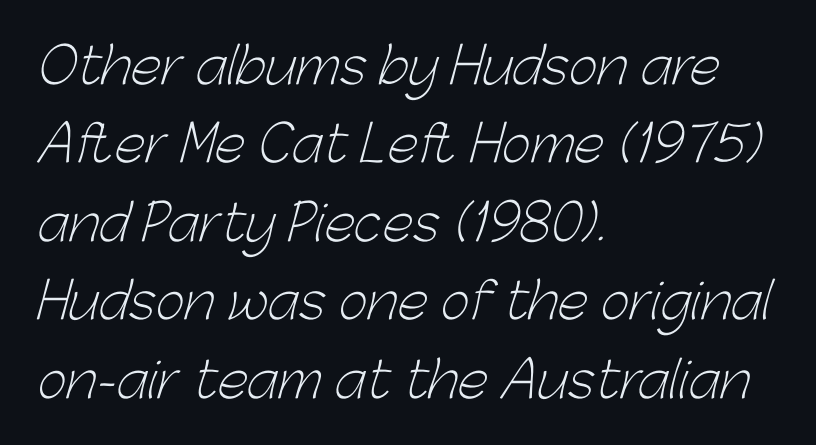
The image shows 50 px light sans-serif type; set left-aligned, normal line spacing (1.57x), normal letter spacing, not underlined; low stroke contrast and a medium x-height.
